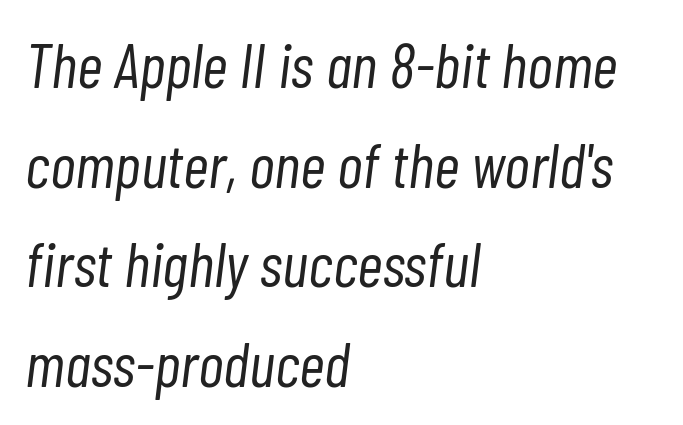
The image shows 63 px light, condensed type, italic (leaning right); set left-aligned, normal line spacing (1.58x), normal letter spacing, not underlined; low stroke contrast and a medium x-height.
